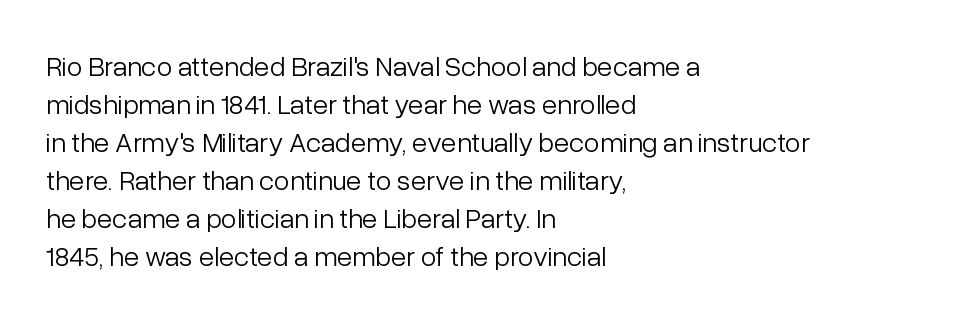
The image shows 28 px light sans-serif type, upright; set left-aligned, normal line spacing (1.36x), normal letter spacing, not underlined; low stroke contrast and a medium x-height.
